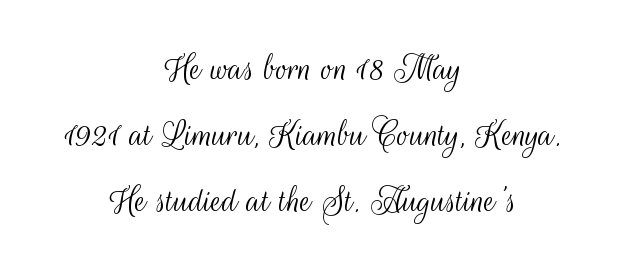
The glyphs are unaccompanied by any horizontal stroke below them. Weight: in the light-to-regular range. These lines are rendered in a variable-pitch font. If you measured baseline to baseline, you'd find a middling distance.
